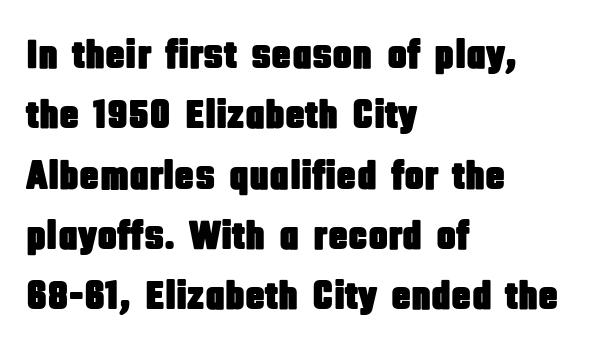
Q: Is the text italic (slanted)? A: No, it is upright.
Q: Is the typeface a serif or a sans-serif typeface? A: Sans-serif.
Q: Is the text underlined? A: No.
Q: How is the paragraph aligned? A: Left-aligned.
Q: Is the spacing between letters normal or unusually wide? A: Normal.
Q: Is the spacing between lines tight, normal or loose? A: Normal.
Q: Width (condensed, normal, or wide)? A: Condensed.
Q: Stroke contrast? A: Low.
Q: x-height? A: Large.
Q: Monospaced? A: No.
